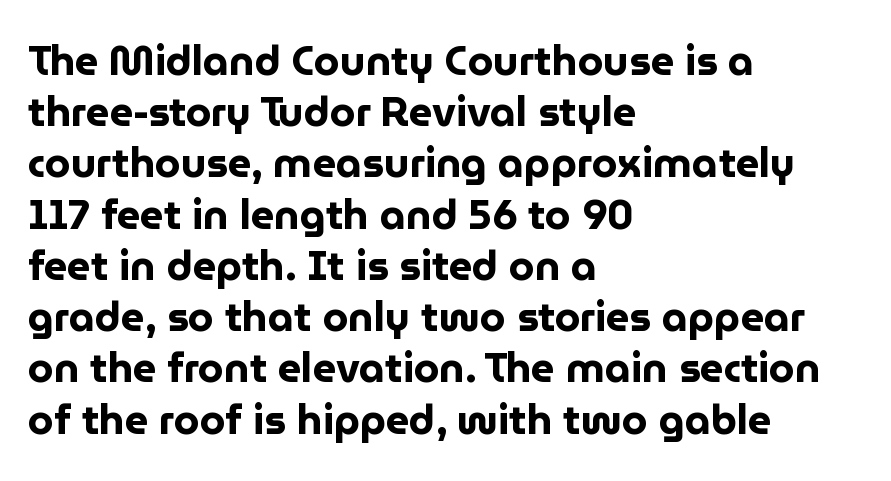
Each letter's strokes conclude bluntly, with no projecting serifs. Do the letters lean? They stand straight. Weight check: bold — yes, fully. Line starts are locked; line ends wander. The type is set solid horizontally, with unmodified tracking.
